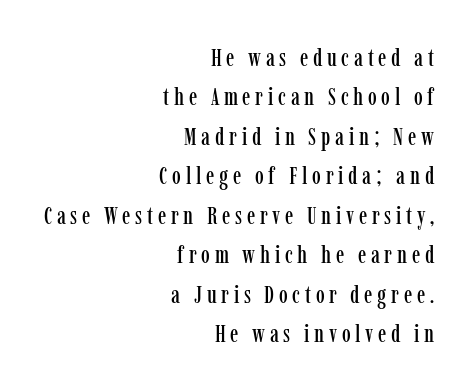
Q: Is the text italic (slanted)? A: No, it is upright.
Q: Is the text underlined? A: No.
Q: How is the paragraph aligned? A: Right-aligned.
Q: Is the spacing between lines tight, normal or loose? A: Normal.
